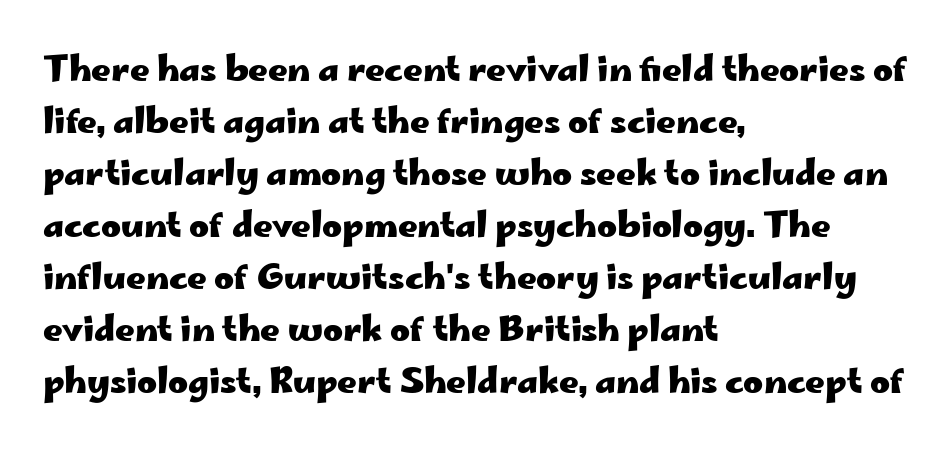
{"serif": "no", "italic": "no", "bold": "yes", "weight": "heavy", "width": "wide", "stroke_contrast": "low", "x_height": "small", "monospaced": "no", "underline": "no", "align": "left", "line_spacing": "normal", "line_spacing_ratio": 1.53, "letter_spacing": "normal", "letter_spacing_em": 0.0, "glyph_px": 34}
